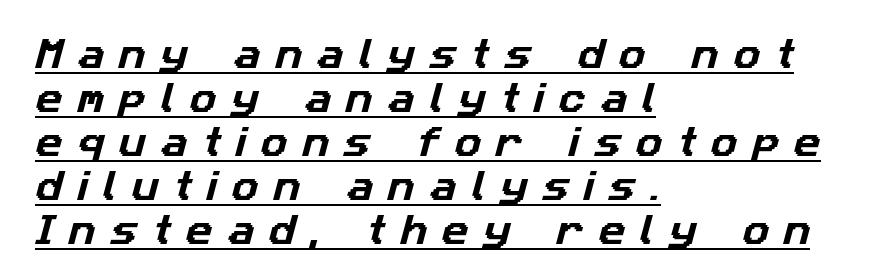
The image shows 33 px sans-serif type; set left-aligned, normal line spacing (1.33x), unusually wide letter spacing (+0.45 em), underlined; low stroke contrast and a medium x-height.
